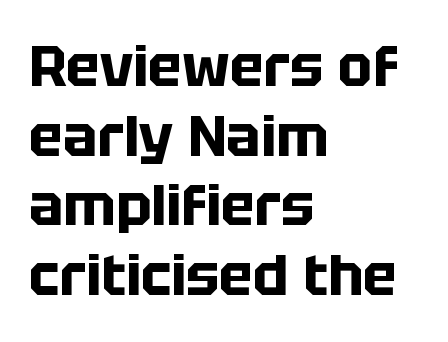
If you drew a ruler down the left edge, every line would touch it. Typesetter's note: full bold, strokes at maximum text heaviness. When letters stand straight like this, we call the style roman or upright. In terms of letterspacing, this is plain default setting.
